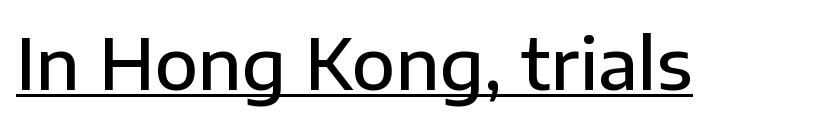
The image shows 71 px semibold sans-serif type, upright; set normal letter spacing, underlined; low stroke contrast and a medium x-height.
